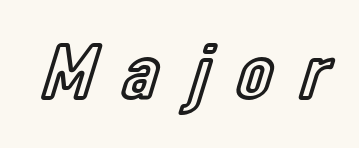
Think of a printed novel: that variable character pitch is what you see here. Each word looks stretched out because of the extra space between its letters. A clean baseline with only descenders dipping below it.
